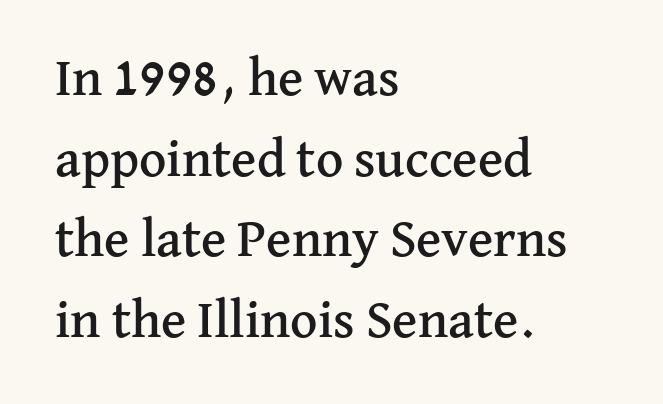
{"serif": "yes", "italic": "no", "width": "normal", "stroke_contrast": "medium", "x_height": "medium", "monospaced": "no", "underline": "no", "align": "left", "line_spacing": "normal", "line_spacing_ratio": 1.52, "letter_spacing": "normal", "letter_spacing_em": 0.0, "glyph_px": 53}
